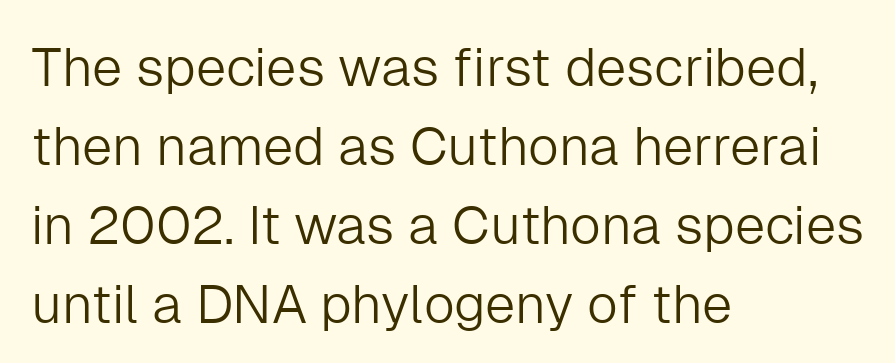
Each new line begins a customary step beneath the previous one. This rendering employs a face without finishing strokes, i.e., a sans-serif. Proportional: the letters do not fall into vertical columns. The font's upright variant was chosen for this text. Weight: in the light-to-regular range. Default kerning and tracking; the words read as compact shapes.
